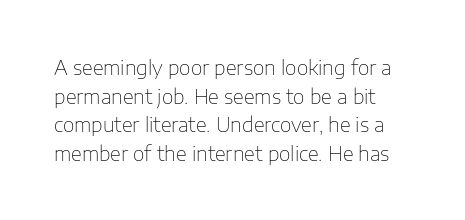
{"italic": "no", "bold": "no", "underline": "no", "line_spacing": "normal", "line_spacing_ratio": 1.43, "letter_spacing": "normal", "letter_spacing_em": 0.0, "glyph_px": 20}
